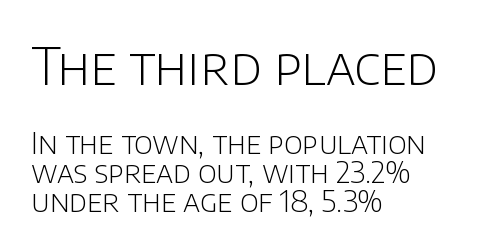
{"serif": "no", "italic": "no", "bold": "no", "weight": "light", "width": "normal", "stroke_contrast": "low", "x_height": "large", "monospaced": "no", "underline": "no", "align": "left", "line_spacing": "tight", "line_spacing_ratio": 0.97, "letter_spacing": "normal", "letter_spacing_em": 0.0, "larger_block": "first", "size_ratio": 1.73, "glyph_px": 52}
